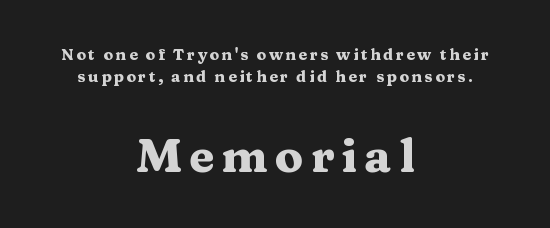
{"serif": "yes", "italic": "no", "bold": "yes", "weight": "heavy", "width": "wide", "stroke_contrast": "medium", "x_height": "medium", "monospaced": "no", "underline": "no", "align": "center", "line_spacing": "normal", "line_spacing_ratio": 1.38, "larger_block": "second", "size_ratio": 2.94, "glyph_px": 47}
